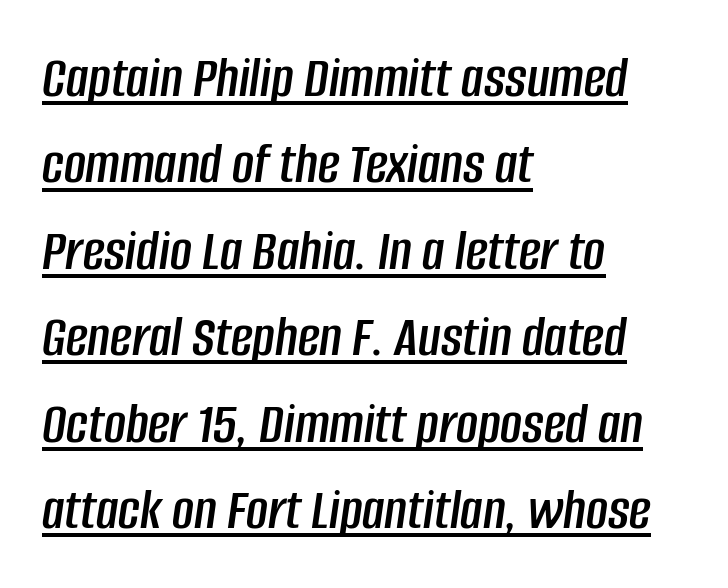
The image shows 60 px condensed type, italic (leaning right); set left-aligned, normal line spacing (1.44x), normal letter spacing, underlined; low stroke contrast and a large x-height.
